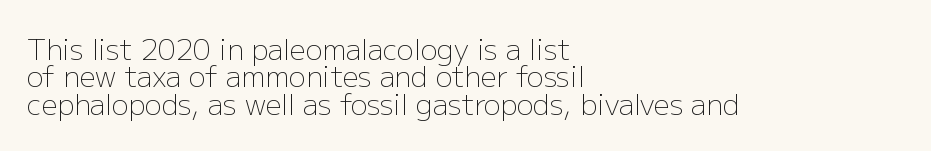
The image shows 28 px light sans-serif type, upright; set left-aligned, tight line spacing (0.98x), normal letter spacing, not underlined; low stroke contrast and a medium x-height.
